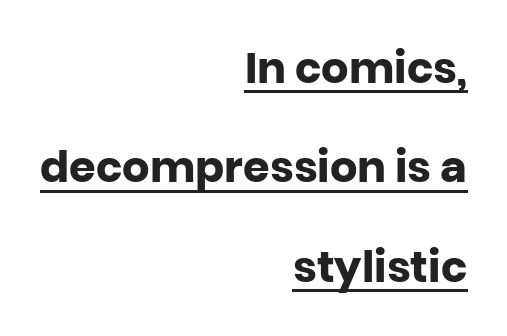
The image shows 43 px heavy sans-serif type, upright; set right-aligned, loose line spacing (2.31x), normal letter spacing, underlined; low stroke contrast and a large x-height.
